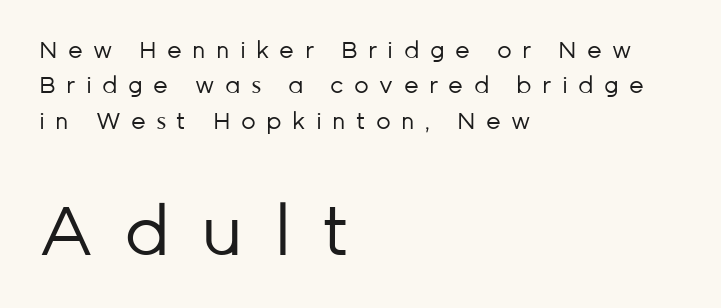
The image shows 68 px regular-weight sans-serif type, upright; set left-aligned, normal line spacing (1.54x), unusually wide letter spacing (+0.45 em), not underlined; the second (bottom) block is 2.96x larger; low stroke contrast and a medium x-height.
